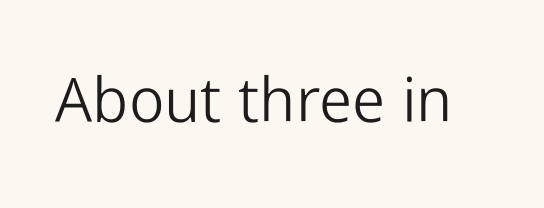
The image shows 62 px light sans-serif type, upright; set normal letter spacing, not underlined; low stroke contrast and a medium x-height.
